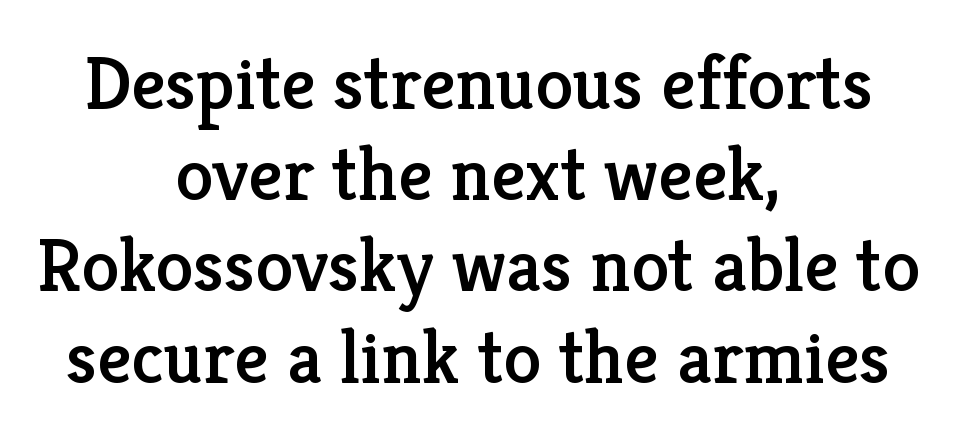
{"serif": "yes", "italic": "no", "width": "normal", "stroke_contrast": "low", "x_height": "medium", "monospaced": "no", "underline": "no", "align": "center", "line_spacing_ratio": 1.2, "letter_spacing": "normal", "letter_spacing_em": 0.0, "glyph_px": 76}
